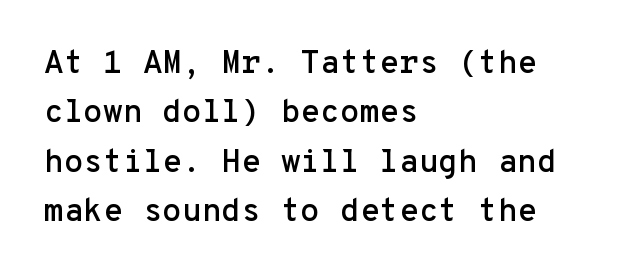
The image shows 32 px sans-serif type, upright, monospaced; set left-aligned, normal line spacing (1.54x), normal letter spacing, not underlined; low stroke contrast and a medium x-height.
